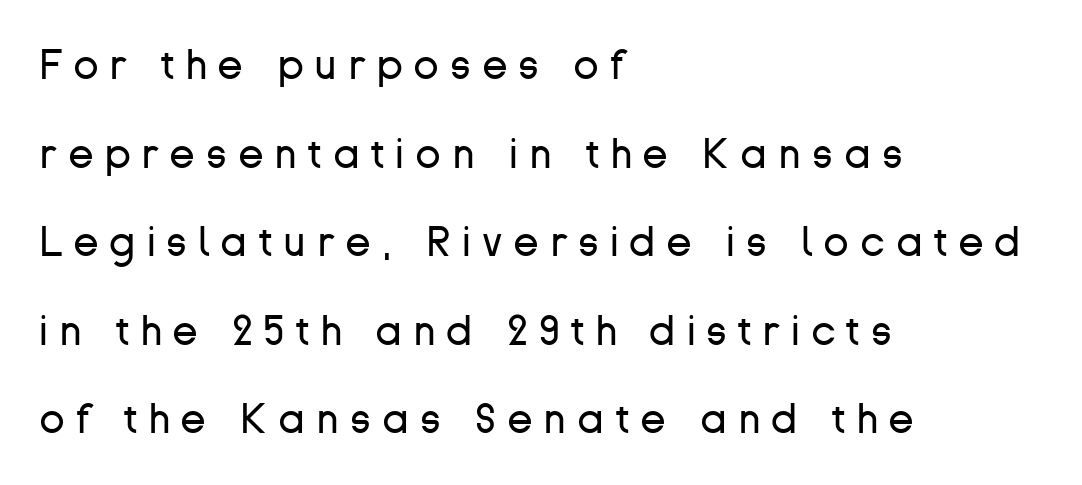
Q: Is the text bold? A: No.
Q: Is the text italic (slanted)? A: No, it is upright.
Q: Is the typeface a serif or a sans-serif typeface? A: Sans-serif.
Q: Is the text underlined? A: No.
Q: How is the paragraph aligned? A: Left-aligned.
Q: Is the spacing between letters normal or unusually wide? A: Unusually wide.
Q: Is the spacing between lines tight, normal or loose? A: Loose.
Q: Width (condensed, normal, or wide)? A: Normal.
Q: Stroke contrast? A: Low.
Q: x-height? A: Medium.
Q: Monospaced? A: No.
